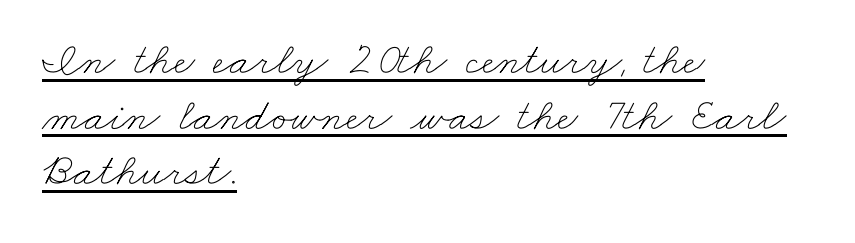
The image shows 46 px thin, wide type; set left-aligned, line spacing 1.21x, normal letter spacing, underlined; low stroke contrast and a small x-height.
